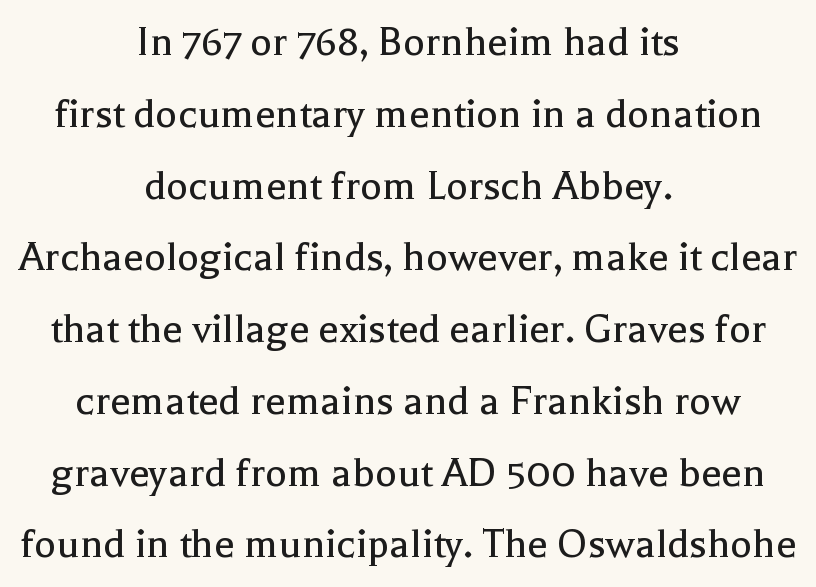
The image shows 46 px regular-weight serif type, upright; set centered, normal line spacing (1.56x), normal letter spacing, not underlined; a medium x-height.
